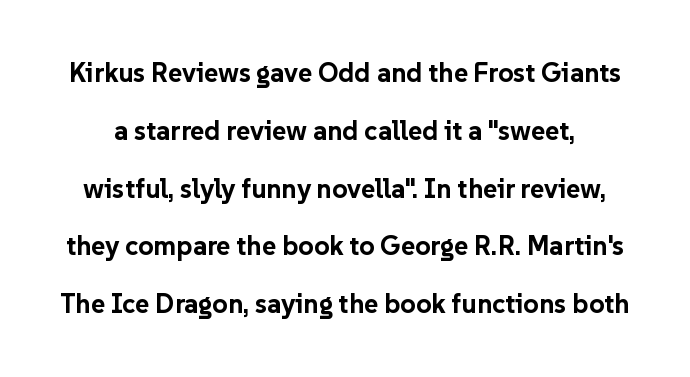
The image shows 27 px bold type, upright; set loose line spacing (2.14x), normal letter spacing, not underlined.
